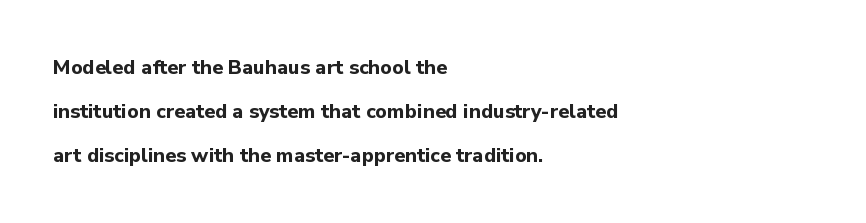
Default kerning and tracking; the words read as compact shapes. Underlining? Definitely not there. Short and long lines alike share a common starting point at left. Leading is clearly above the norm, producing a sparse column. The type sits square on the baseline with zero lean. Does the weight exceed regular? Yes, all the way to bold.
